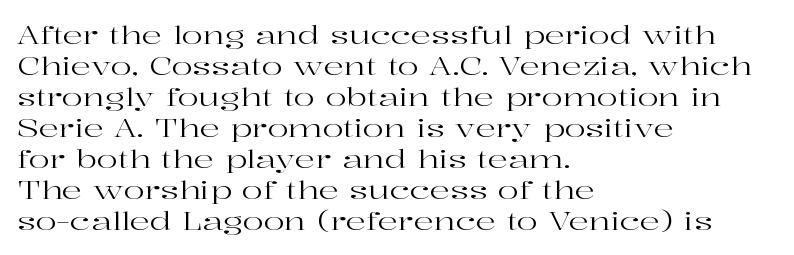
A light-to-regular cut is what we see here. Clear beneath every line of the passage. Vertical strokes here are truly vertical. The passage shown has conventional tracking throughout. Leftover space on each line is placed entirely after the last word.
